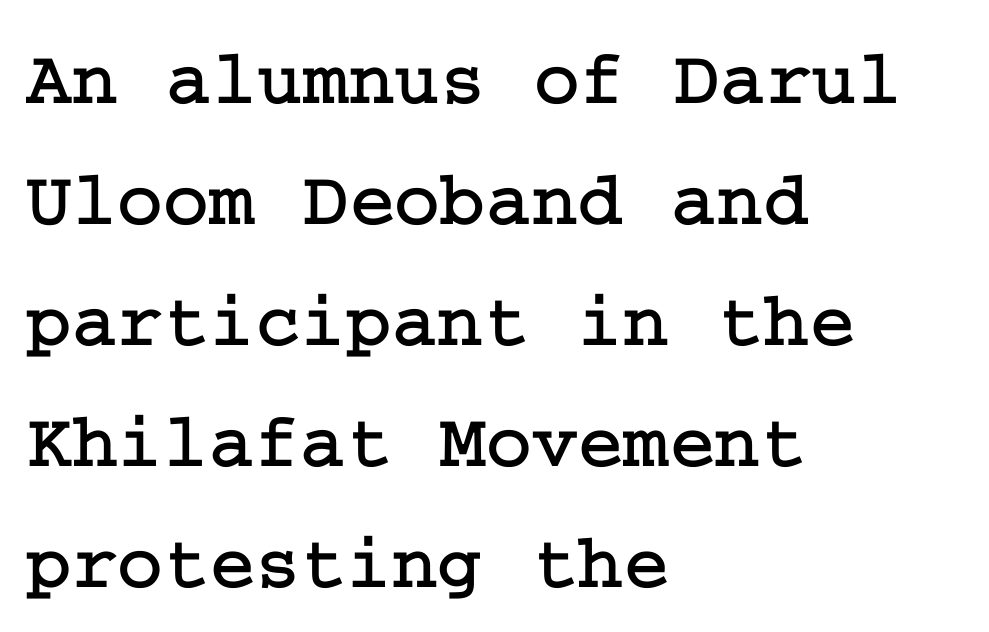
{"serif": "yes", "italic": "no", "width": "normal", "stroke_contrast": "low", "x_height": "medium", "underline": "no", "align": "left", "line_spacing": "normal", "line_spacing_ratio": 1.55, "letter_spacing": "normal", "letter_spacing_em": 0.0, "glyph_px": 78}
